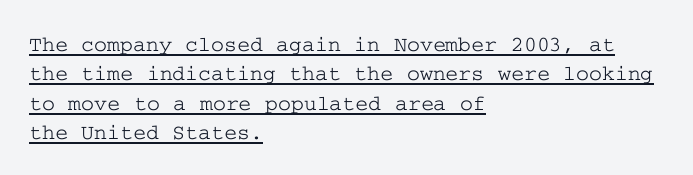
In terms of posture, this sample is upright. Honestly, the underline is the first thing you notice here. Successive baselines arrive at the customary interval. Line beginnings align vertically; line endings do not. Students, note that the glyphs here touch the page at normal intervals.
